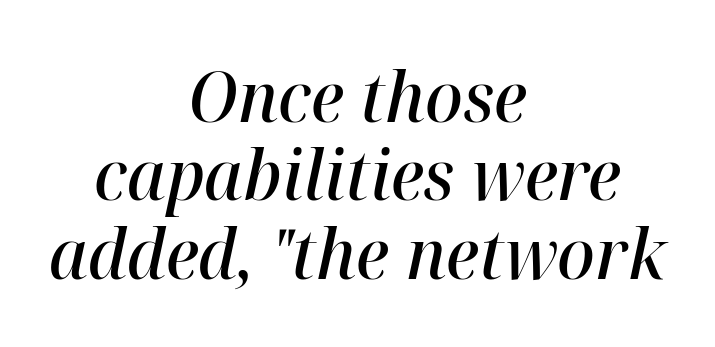
{"italic": "yes", "lean": "right", "slant_degrees": 12, "bold": "semi", "weight": "semibold", "width": "normal", "stroke_contrast": "high", "x_height": "medium", "monospaced": "no", "underline": "no", "align": "center", "line_spacing": "tight", "line_spacing_ratio": 1.12, "letter_spacing": "normal", "letter_spacing_em": 0.0, "glyph_px": 70}
